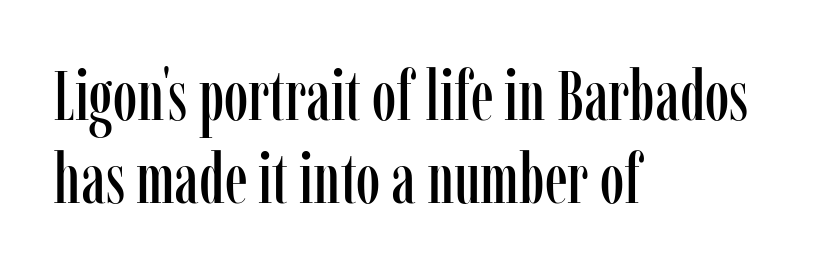
Caption: standard tracking, unaltered. The rendering uses natural spacing where letterforms have individual widths. Only glyphs here, with clear space below each row. Which margin do the lines hug? The left one — the right edge is uneven. To sum up the face: it has serifs. No italicization has been applied; the sample stays upright.
